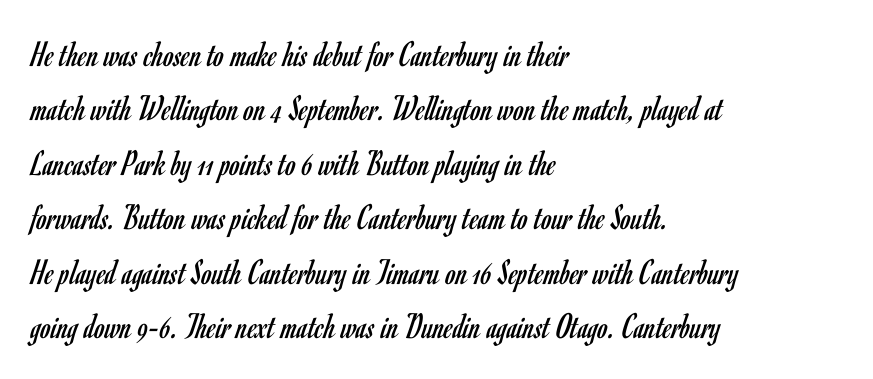
The image shows 37 px regular-weight, condensed sans-serif type; set left-aligned, normal line spacing (1.47x), normal letter spacing, not underlined; low stroke contrast and a small x-height.
